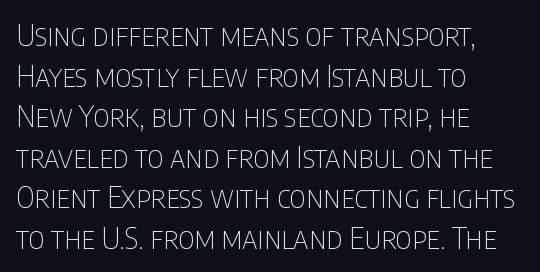
Q: Is the text bold? A: No.
Q: Is the text italic (slanted)? A: No, it is upright.
Q: Is the typeface a serif or a sans-serif typeface? A: Sans-serif.
Q: Is the text underlined? A: No.
Q: How is the paragraph aligned? A: Left-aligned.
Q: Is the spacing between letters normal or unusually wide? A: Normal.
Q: Is the spacing between lines tight, normal or loose? A: Normal.
Q: Width (condensed, normal, or wide)? A: Condensed.
Q: Stroke contrast? A: Low.
Q: x-height? A: Large.
Q: Monospaced? A: No.
